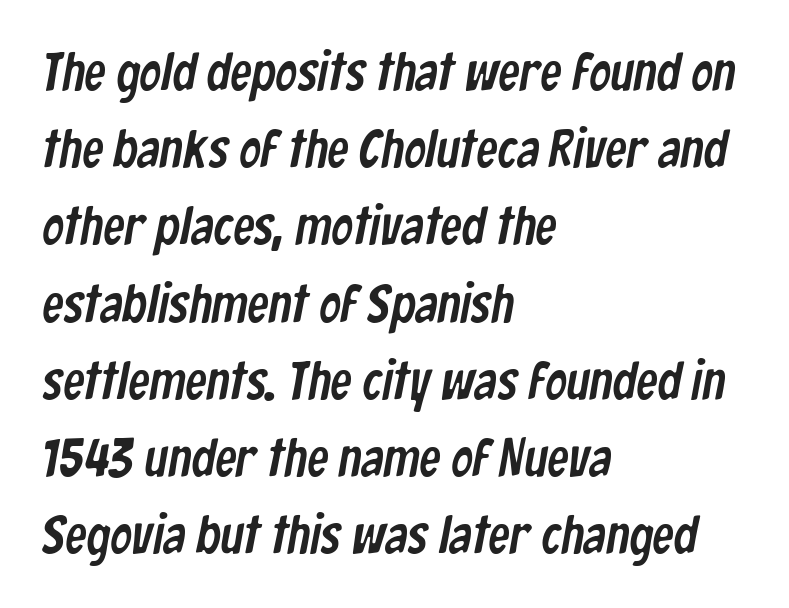
The image shows 54 px condensed sans-serif type; set left-aligned, normal line spacing (1.43x), normal letter spacing, not underlined; low stroke contrast and a medium x-height.
